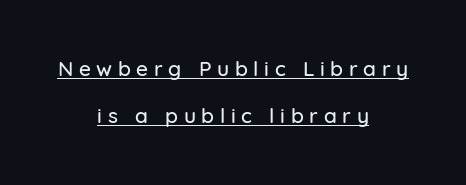
The image shows 21 px text type, upright; set centered, loose line spacing (2.26x), unusually wide letter spacing (+0.27 em), underlined.
